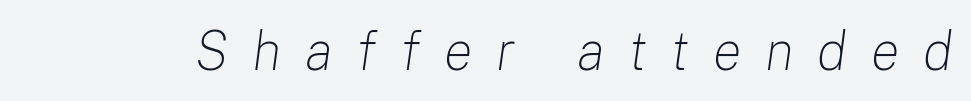
The image shows 54 px light type, italic (leaning right); set unusually wide letter spacing (+0.44 em), not underlined; low stroke contrast and a medium x-height.
